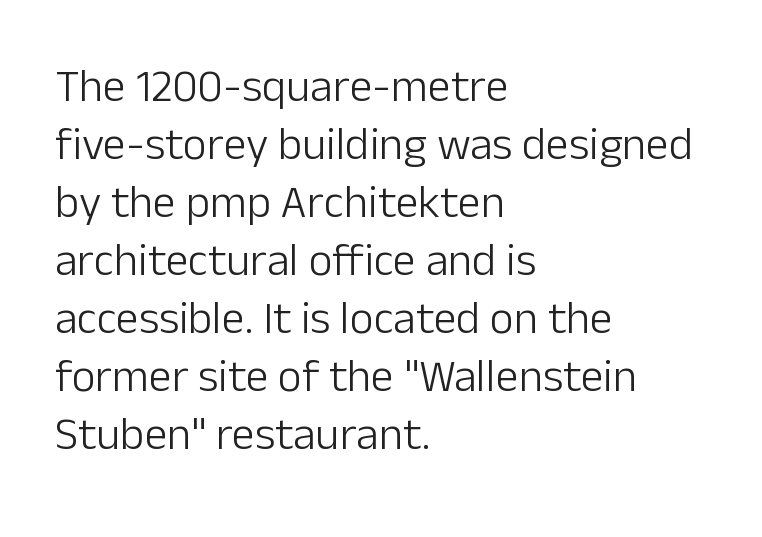
{"serif": "no", "italic": "no", "bold": "no", "weight": "light", "width": "normal", "stroke_contrast": "low", "x_height": "medium", "monospaced": "no", "underline": "no", "align": "left", "line_spacing": "normal", "line_spacing_ratio": 1.26, "letter_spacing": "normal", "letter_spacing_em": 0.0, "glyph_px": 46}
